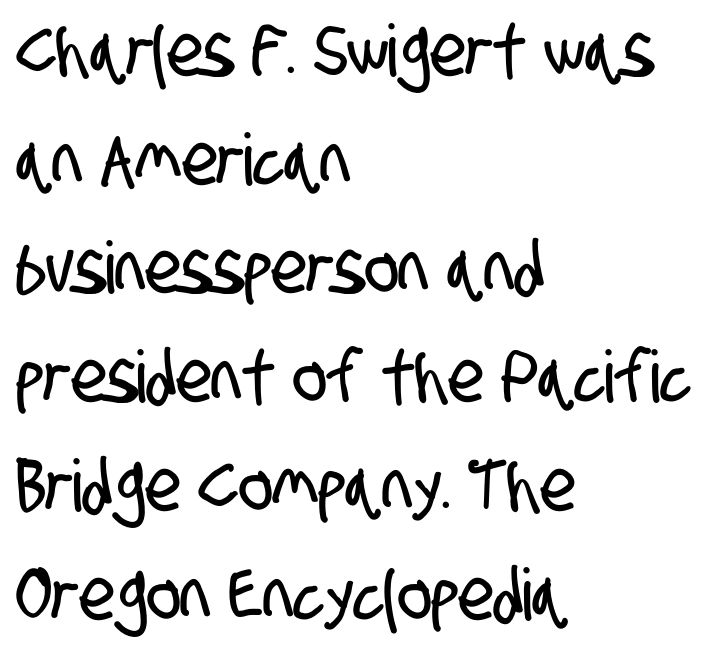
Honestly, the row spacing looks completely unremarkable. This sample is left-justified, so line endings fall wherever the words run out. Note the varied advance widths — an 'i' is clearly narrower than an 'm'. This rendering leaves character spacing at its baseline value.
